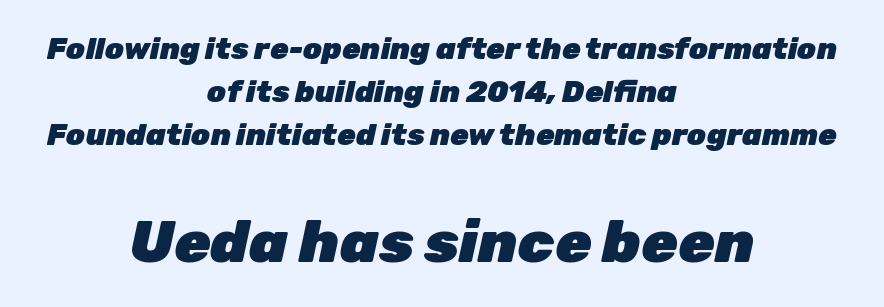
The image shows 59 px heavy type, italic (leaning right); set centered, normal line spacing (1.43x), normal letter spacing, not underlined; the second (bottom) block is 1.97x larger; low stroke contrast and a medium x-height.
